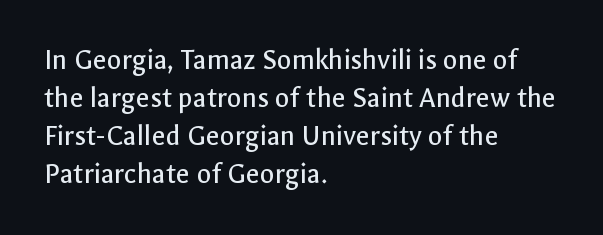
{"serif": "no", "italic": "no", "bold": "no", "weight": "regular", "width": "normal", "x_height": "medium", "monospaced": "no", "underline": "no", "align": "left", "line_spacing": "normal", "line_spacing_ratio": 1.27, "letter_spacing": "normal", "letter_spacing_em": 0.0, "glyph_px": 30}
